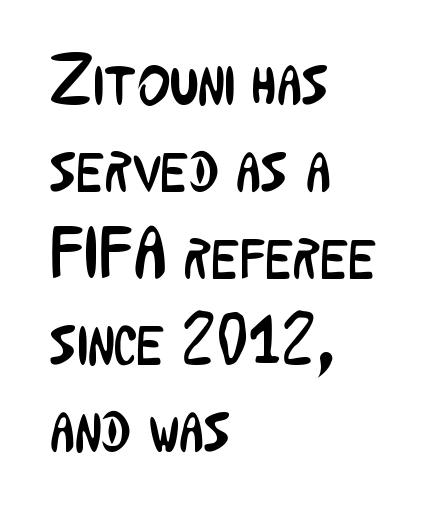
A typesetter would mark this as roman, not italic. Alignment: flush left. A typesetter would call this proportional, since set widths differ per character. Quick note: underline off. Each word holds together tightly as a unit, with standard inter-letter gaps. A quiet, ordinary-to-light weight characterises the typeface.
